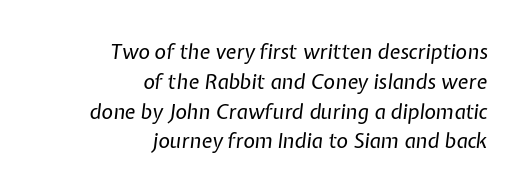
The image shows 20 px text type, italic (leaning right); set right-aligned, normal line spacing (1.49x), normal letter spacing, not underlined.
